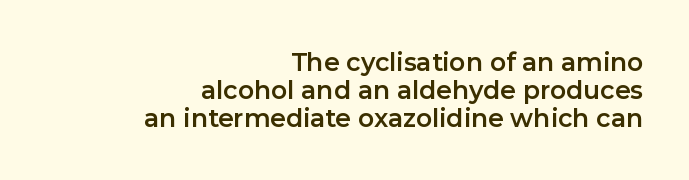
Honestly, the rows look squashed on top of each other. Glance below the letters and you will spot only blank space. This sample uses plain, unmodified letter spacing. Italic? Not at all — the glyphs are vertical. Reading down the block, your eye finds every line finishing at a fixed right position.
